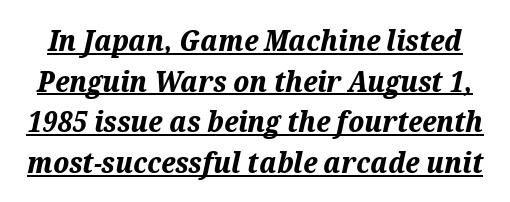
Leading: standard. Is this a fixed-width face? No — the glyphs have proportional, varying widths. Every character sits at an angle, as italics do. The strokes are fattened all the way to bold. The type is set solid horizontally, with unmodified tracking. Looks like someone drew a line under every word here.
